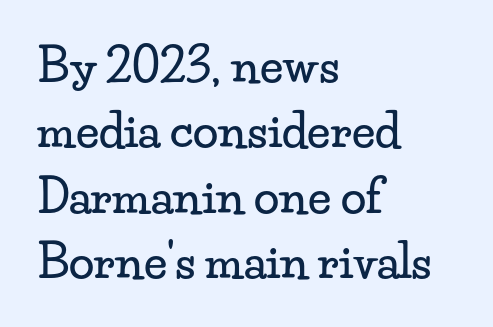
Vertical strokes here are truly vertical. The rendering anchors every line to the left-hand side. The horizontal fit of the characters is conventional and even. Is this a sans? No — the strokes have serifs. A typesetter would call this leading conventional body-copy spacing.
